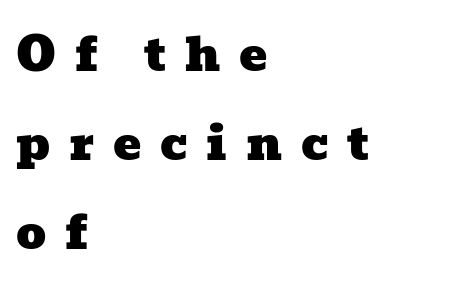
{"serif": "yes", "width": "wide", "stroke_contrast": "low", "x_height": "medium", "monospaced": "no", "underline": "no", "align": "left", "line_spacing_ratio": 1.89, "letter_spacing": "wide", "letter_spacing_em": 0.4, "glyph_px": 47}
